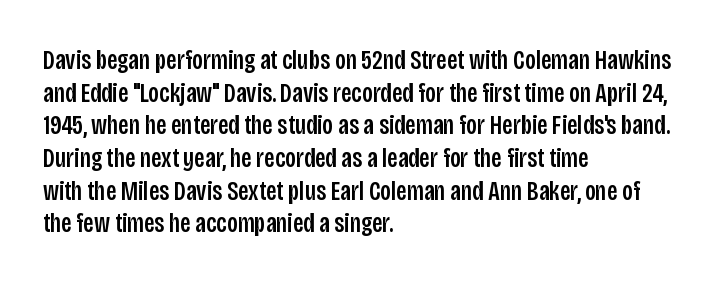
{"italic": "no", "underline": "no", "align": "left", "line_spacing_ratio": 1.21, "letter_spacing": "normal", "letter_spacing_em": 0.0, "glyph_px": 27}
